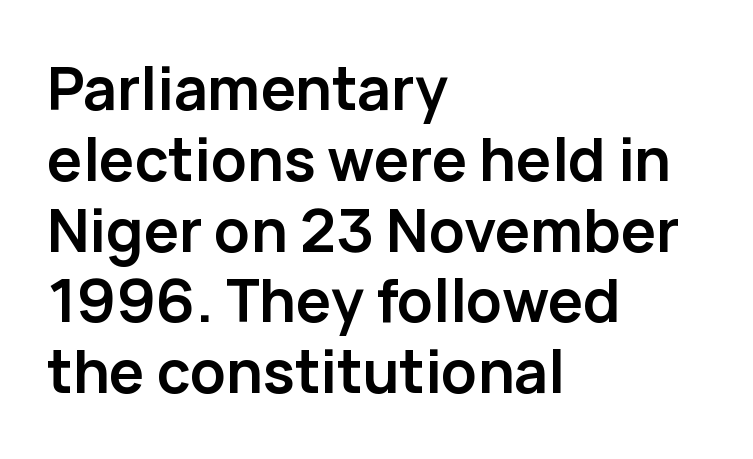
The image shows 59 px semibold sans-serif type, upright; set left-aligned, line spacing 1.2x, normal letter spacing, not underlined; low stroke contrast and a medium x-height.
